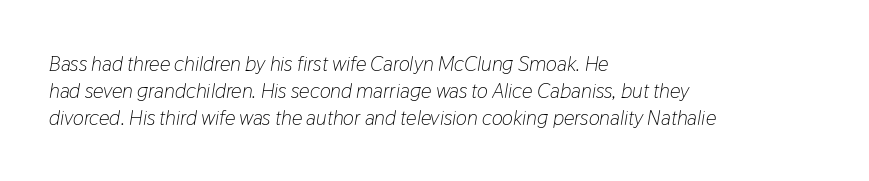
The gaps between neighbouring characters are ordinary and unremarkable. Does the lettering tilt? It does — this is italic. Leading matches the norm, producing a regular column. The rag falls on the right side of this text block. Letters rest on an invisible, unmarked baseline. Stems and bowls with no extra thickness — not bold.
